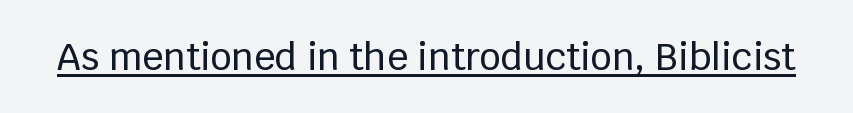
Q: Is the text italic (slanted)? A: No, it is upright.
Q: Is the typeface a serif or a sans-serif typeface? A: Sans-serif.
Q: Is the text underlined? A: Yes.
Q: Is the spacing between letters normal or unusually wide? A: Normal.
Q: Width (condensed, normal, or wide)? A: Normal.
Q: Stroke contrast? A: Low.
Q: x-height? A: Large.
Q: Monospaced? A: No.
